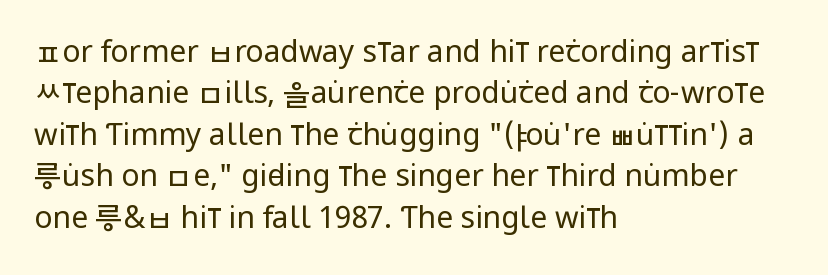
{"serif": "no", "italic": "no", "bold": "no", "weight": "regular", "width": "condensed", "stroke_contrast": "low", "x_height": "large", "monospaced": "no", "underline": "no", "align": "left", "line_spacing": "normal", "line_spacing_ratio": 1.38, "letter_spacing": "normal", "letter_spacing_em": 0.0, "glyph_px": 30}
